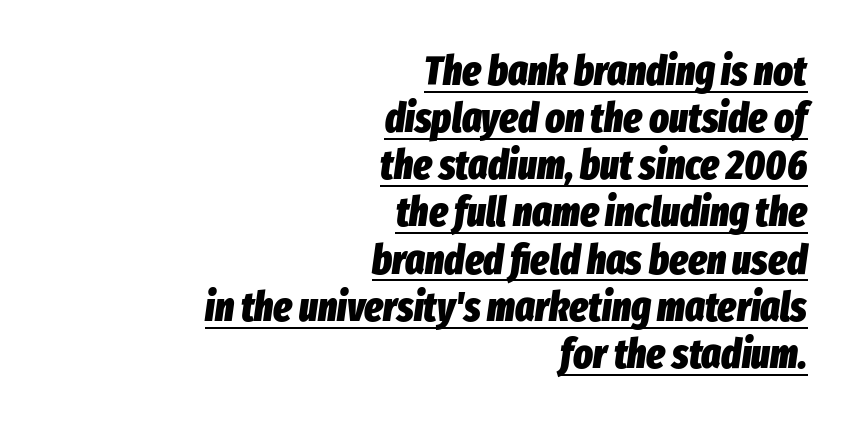
{"italic": "yes", "lean": "right", "slant_degrees": 8, "bold": "yes", "weight": "heavy", "width": "condensed", "stroke_contrast": "low", "x_height": "medium", "monospaced": "no", "underline": "yes", "align": "right", "line_spacing": "tight", "line_spacing_ratio": 1.15, "letter_spacing": "normal", "letter_spacing_em": 0.0, "glyph_px": 41}
